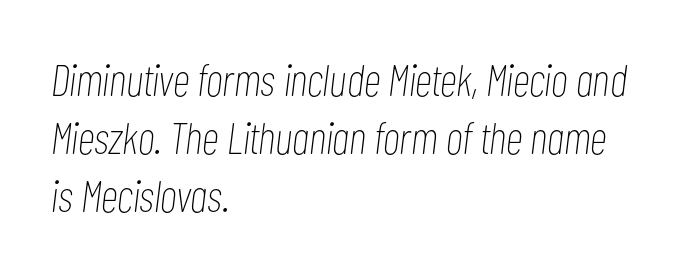
Q: Is the text bold? A: No.
Q: Is the text italic (slanted)? A: Yes, it leans right by about 7 degrees.
Q: Is the text underlined? A: No.
Q: How is the paragraph aligned? A: Left-aligned.
Q: Is the spacing between letters normal or unusually wide? A: Normal.
Q: Is the spacing between lines tight, normal or loose? A: Normal.
Q: Width (condensed, normal, or wide)? A: Condensed.
Q: Stroke contrast? A: Low.
Q: x-height? A: Medium.
Q: Monospaced? A: No.
